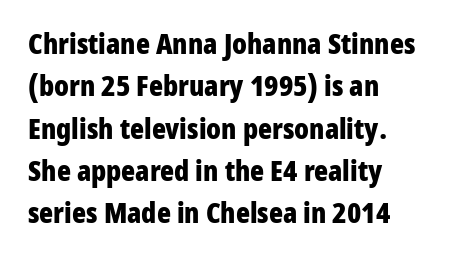
The image shows 29 px bold, condensed sans-serif type, upright; set left-aligned, normal line spacing (1.46x), normal letter spacing, not underlined; low stroke contrast and a medium x-height.
